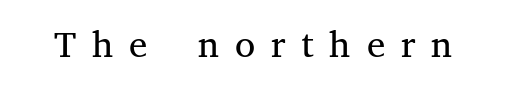
A typesetter would call this proportional, since set widths differ per character. The strip under each line holds only bare page. This sample uses an upright cut, with every glyph sitting square on the baseline. The typeface has the unassuming heft of standard copy or less. How are the letters spaced? Widely, with obvious added tracking.
